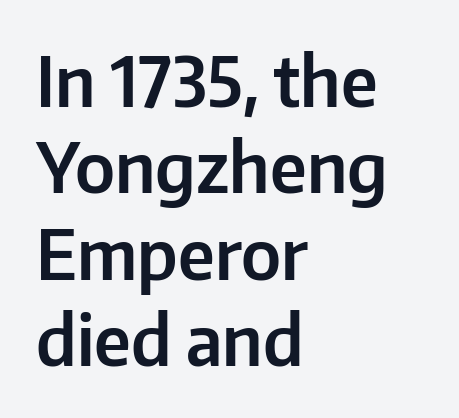
Q: Is the text italic (slanted)? A: No, it is upright.
Q: Is the typeface a serif or a sans-serif typeface? A: Sans-serif.
Q: Is the text underlined? A: No.
Q: How is the paragraph aligned? A: Left-aligned.
Q: Is the spacing between letters normal or unusually wide? A: Normal.
Q: Is the spacing between lines tight, normal or loose? A: Normal.
Q: Width (condensed, normal, or wide)? A: Normal.
Q: Stroke contrast? A: Low.
Q: x-height? A: Medium.
Q: Monospaced? A: No.
